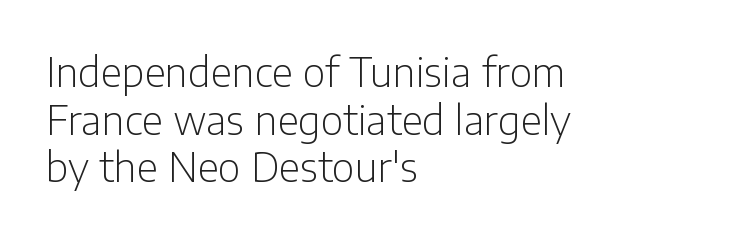
One-word summary of the alignment: left. The rendering uses natural spacing where letterforms have individual widths. Each word holds together tightly as a unit, with standard inter-letter gaps. The space directly below the letters is spotless. When letters stand straight like this, we call the style roman or upright.
